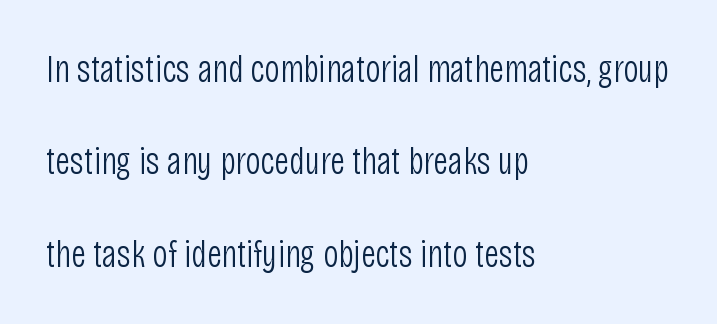
{"serif": "no", "italic": "no", "bold": "no", "weight": "light", "width": "condensed", "stroke_contrast": "low", "x_height": "large", "monospaced": "no", "underline": "no", "align": "left", "line_spacing": "loose", "line_spacing_ratio": 2.43, "letter_spacing": "normal", "letter_spacing_em": 0.0, "glyph_px": 38}
